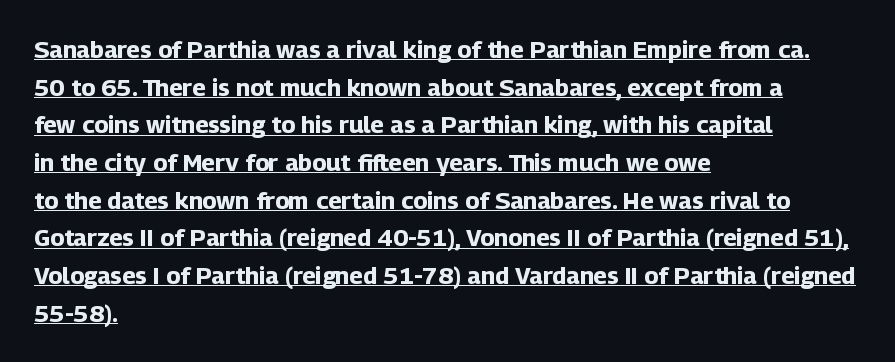
{"italic": "no", "bold": "yes", "underline": "yes", "align": "left", "line_spacing": "normal", "line_spacing_ratio": 1.57, "letter_spacing": "normal", "letter_spacing_em": 0.0, "glyph_px": 24}
